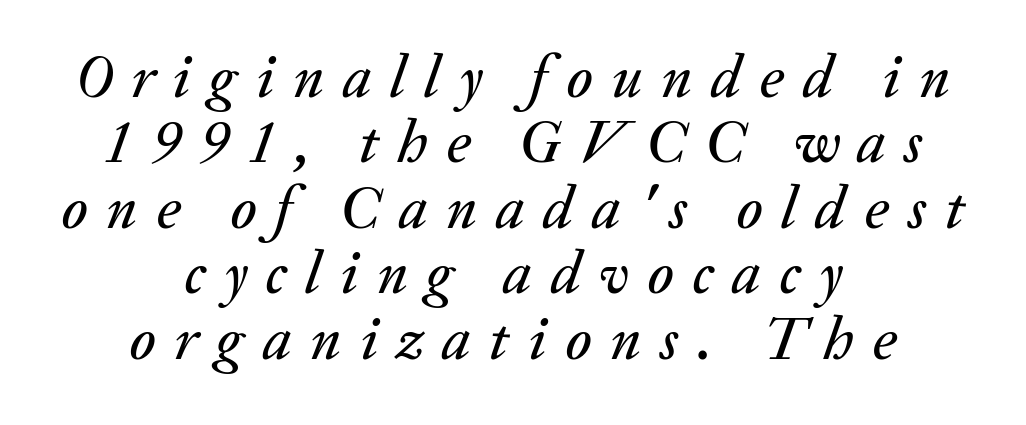
Q: Is the text italic (slanted)? A: Yes, it leans right by about 20 degrees.
Q: Is the text underlined? A: No.
Q: How is the paragraph aligned? A: Centered.
Q: Is the spacing between letters normal or unusually wide? A: Unusually wide.
Q: Is the spacing between lines tight, normal or loose? A: Tight.
Q: Width (condensed, normal, or wide)? A: Normal.
Q: Stroke contrast? A: Medium.
Q: x-height? A: Medium.
Q: Monospaced? A: No.
